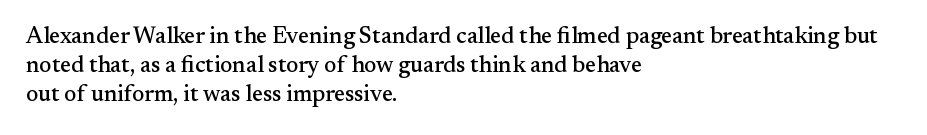
The image shows 23 px text type, upright; set left-aligned, normal line spacing (1.27x), normal letter spacing, not underlined.
